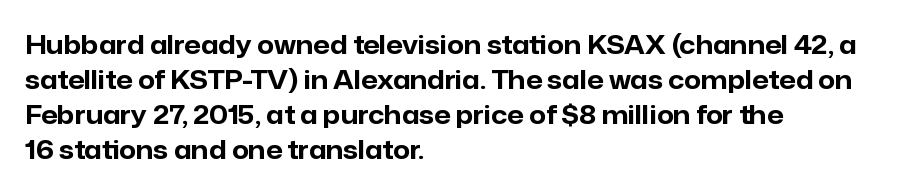
Spacing between characters is what you'd get straight out of the box. If you drew a line through each stem, it would be perfectly vertical. Which margin do the lines hug? The left one — the right edge is uneven. Leading: standard. Is the type bold? Yes — the strokes are clearly thick and heavy.
